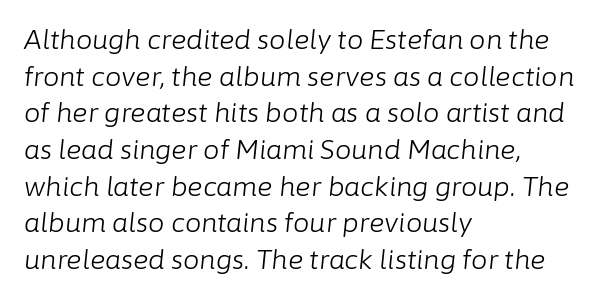
Q: Is the text bold? A: No.
Q: Is the text italic (slanted)? A: Yes, it leans right by about 6 degrees.
Q: Is the text underlined? A: No.
Q: How is the paragraph aligned? A: Left-aligned.
Q: Is the spacing between letters normal or unusually wide? A: Normal.
Q: Is the spacing between lines tight, normal or loose? A: Normal.
